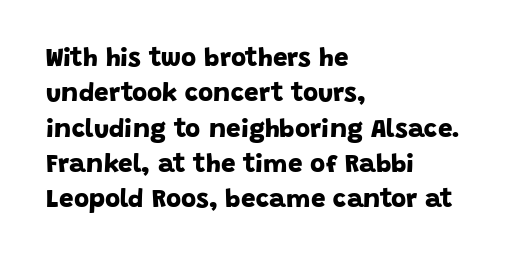
The image shows 26 px bold type; set left-aligned, normal line spacing (1.36x), normal letter spacing, not underlined.
